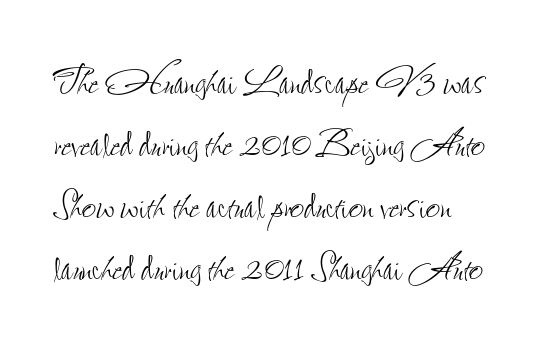
The image shows 50 px thin, condensed type; set line spacing 1.24x, normal letter spacing, not underlined; low stroke contrast and a small x-height.
